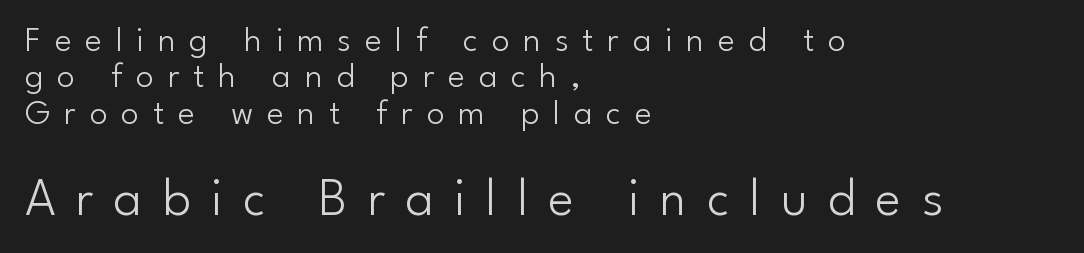
Q: Is the text bold? A: No.
Q: Is the text italic (slanted)? A: No, it is upright.
Q: Is the typeface a serif or a sans-serif typeface? A: Sans-serif.
Q: Is the text underlined? A: No.
Q: How is the paragraph aligned? A: Left-aligned.
Q: Is the spacing between letters normal or unusually wide? A: Unusually wide.
Q: Is the spacing between lines tight, normal or loose? A: Tight.
Q: Which block of text is set in a larger size, the first (top) or the second (bottom)? A: The second (bottom) one.
Q: Width (condensed, normal, or wide)? A: Normal.
Q: Stroke contrast? A: Low.
Q: x-height? A: Small.
Q: Monospaced? A: No.
